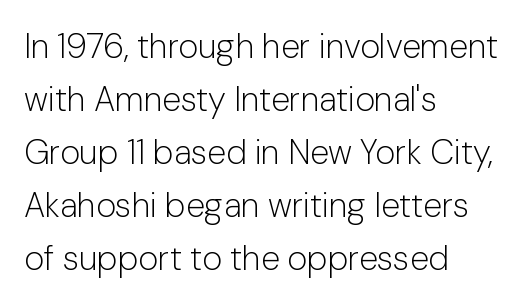
The image shows 34 px light sans-serif type, upright; set left-aligned, normal line spacing (1.56x), normal letter spacing, not underlined; low stroke contrast and a medium x-height.
